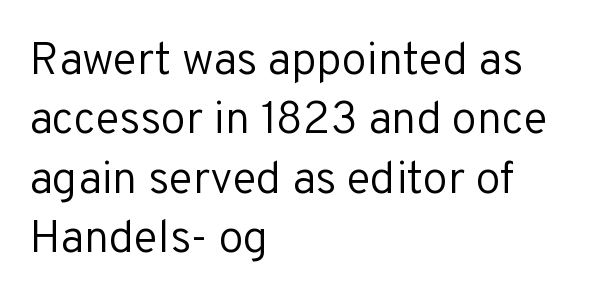
{"serif": "no", "italic": "no", "bold": "no", "weight": "regular", "width": "normal", "stroke_contrast": "low", "x_height": "medium", "monospaced": "no", "underline": "no", "align": "left", "line_spacing": "normal", "line_spacing_ratio": 1.32, "letter_spacing": "normal", "letter_spacing_em": 0.0, "glyph_px": 45}
